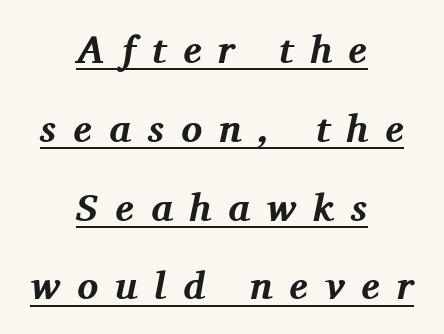
The image shows 39 px bold serif type, italic (leaning right); set centered, loose line spacing (2.02x), unusually wide letter spacing (+0.43 em), underlined; medium stroke contrast and a medium x-height.
